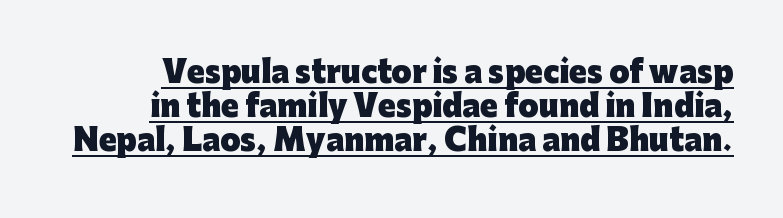
This is roman type, the default non-slanted kind. Letterform terminals end flat and unadorned throughout the passage. Each glyph is drawn with heavy, bold strokes. Proportional: the letters do not fall into vertical columns. This sample carries an underscore along the baseline area. Look at the tracking — it's just the regular setting, nothing added.
